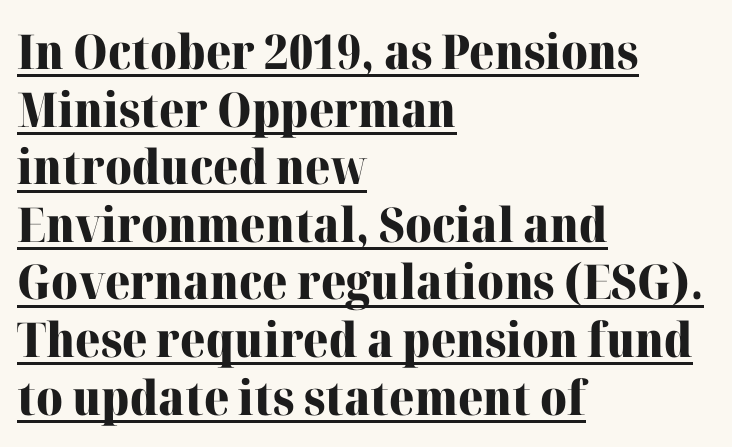
Horizontally, the lines are justified to the leading edge only. Do the characters align in a grid? No, the font is proportional. Vertical strokes here are truly vertical. These lines are composed in type with serifs. The line texture is even and compact thanks to regular tracking.
